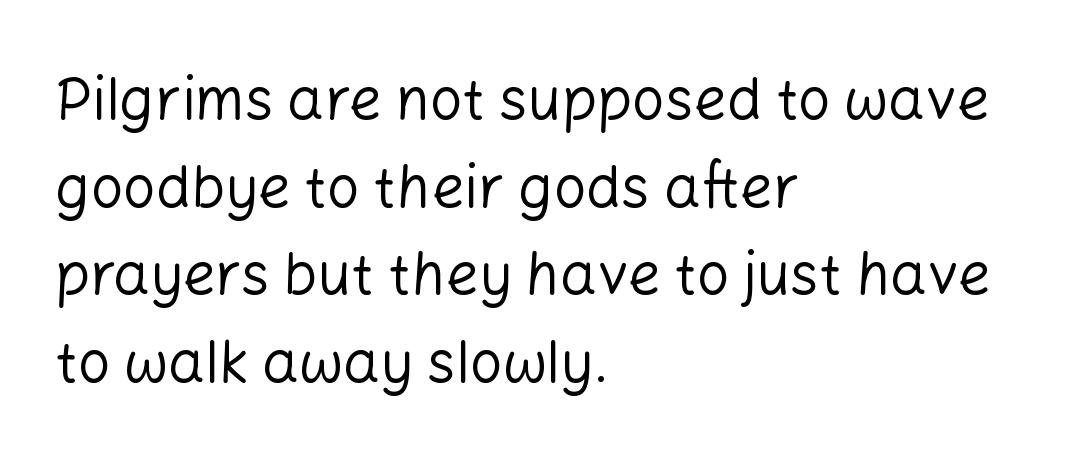
{"serif": "no", "italic": "no", "bold": "no", "weight": "regular", "width": "normal", "stroke_contrast": "low", "x_height": "medium", "monospaced": "no", "underline": "no", "align": "left", "line_spacing": "normal", "line_spacing_ratio": 1.51, "letter_spacing": "normal", "letter_spacing_em": 0.0, "glyph_px": 58}
